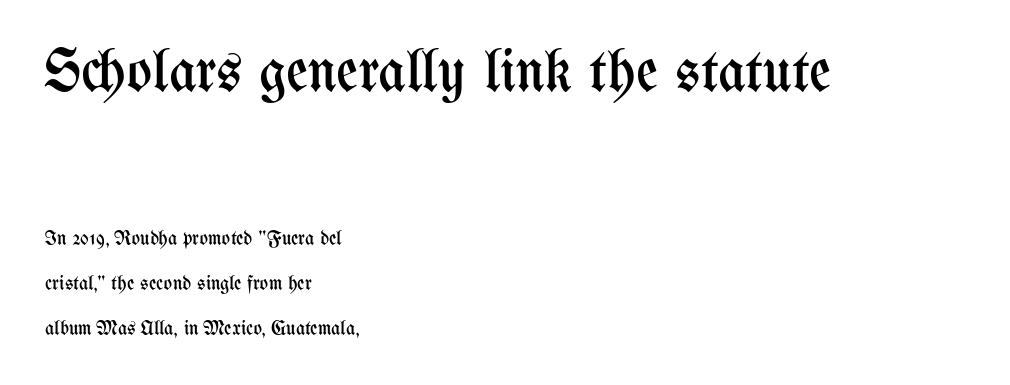
The image shows 60 px regular-weight, condensed type, upright; set left-aligned, loose line spacing (2.26x), normal letter spacing, not underlined; the first (top) block is 3.0x larger; medium stroke contrast and a medium x-height.
